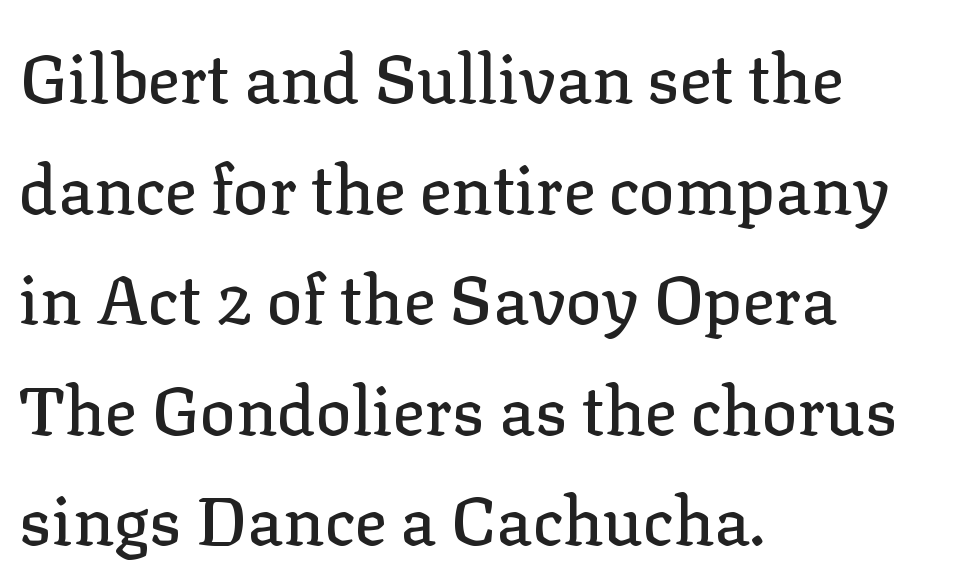
{"serif": "yes", "italic": "no", "width": "normal", "stroke_contrast": "low", "x_height": "medium", "monospaced": "no", "underline": "no", "align": "left", "line_spacing": "normal", "line_spacing_ratio": 1.65, "letter_spacing": "normal", "letter_spacing_em": 0.0, "glyph_px": 67}
